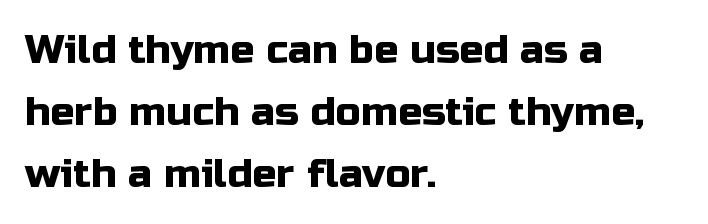
Q: Is the text italic (slanted)? A: No, it is upright.
Q: Is the typeface a serif or a sans-serif typeface? A: Sans-serif.
Q: Is the text underlined? A: No.
Q: How is the paragraph aligned? A: Left-aligned.
Q: Is the spacing between letters normal or unusually wide? A: Normal.
Q: Is the spacing between lines tight, normal or loose? A: Normal.
Q: Width (condensed, normal, or wide)? A: Normal.
Q: Stroke contrast? A: Low.
Q: x-height? A: Medium.
Q: Monospaced? A: No.
